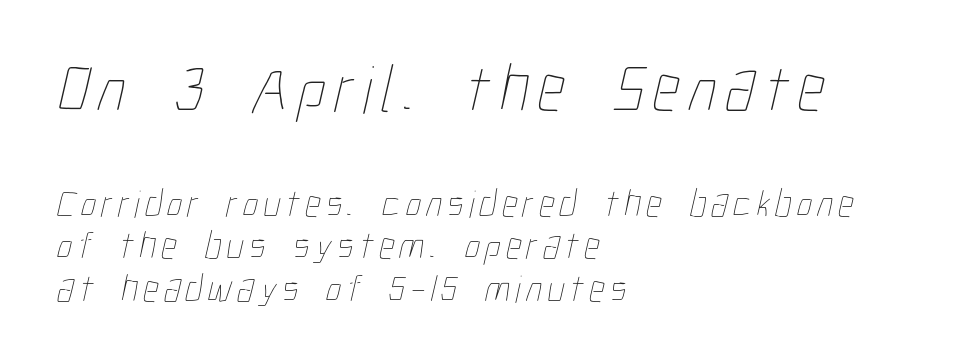
Q: Is the text bold? A: No.
Q: Is the text underlined? A: No.
Q: How is the paragraph aligned? A: Left-aligned.
Q: Is the spacing between lines tight, normal or loose? A: Tight.
Q: Which block of text is set in a larger size, the first (top) or the second (bottom)? A: The first (top) one.
Q: Width (condensed, normal, or wide)? A: Condensed.
Q: Stroke contrast? A: Low.
Q: x-height? A: Medium.
Q: Monospaced? A: No.
